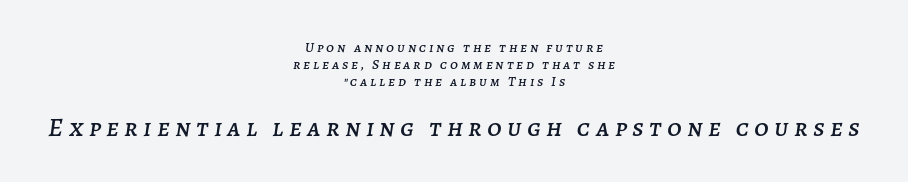
Horizontally, the lines are justified to the midpoint only. These lines have a slow, spaced-out rhythm from letter to letter. Style check: oblique. The face used here appears at its bigger size in the lower chunk. Glance below the letters and you will spot only blank space.
